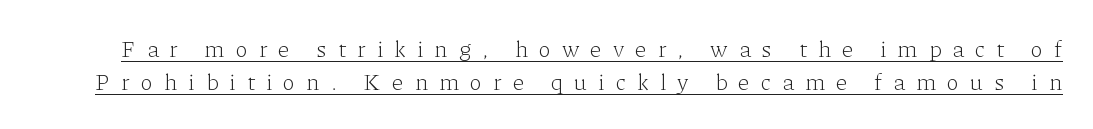
The specimen reads as upright at a glance. Glance below the letters and you will spot a drawn line. Quick note: interline space is typical. The tracking jumps out immediately: characters are airy and widely separated.
